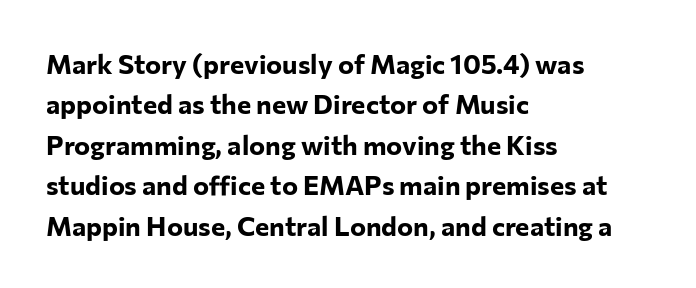
{"italic": "no", "bold": "yes", "underline": "no", "align": "left", "line_spacing": "normal", "line_spacing_ratio": 1.5, "letter_spacing": "normal", "letter_spacing_em": 0.0, "glyph_px": 27}
